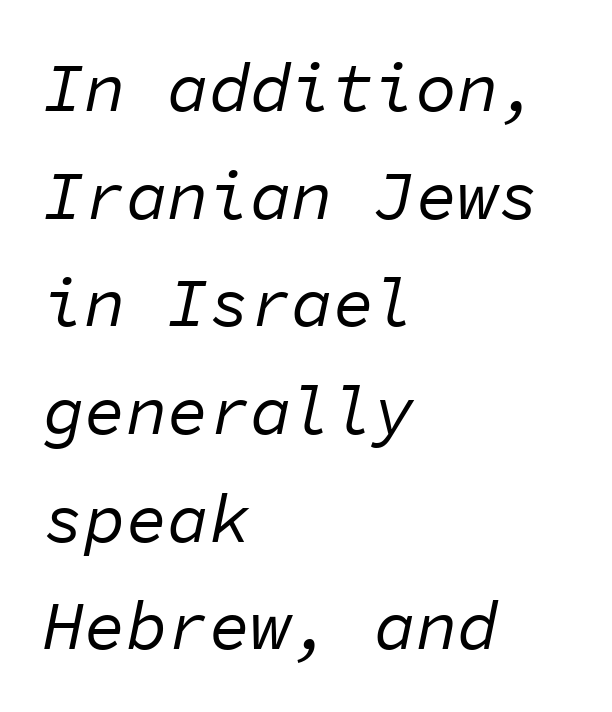
The image shows 69 px regular-weight type, italic (leaning right), monospaced; set left-aligned, normal line spacing (1.56x), normal letter spacing, not underlined; low stroke contrast and a medium x-height.
